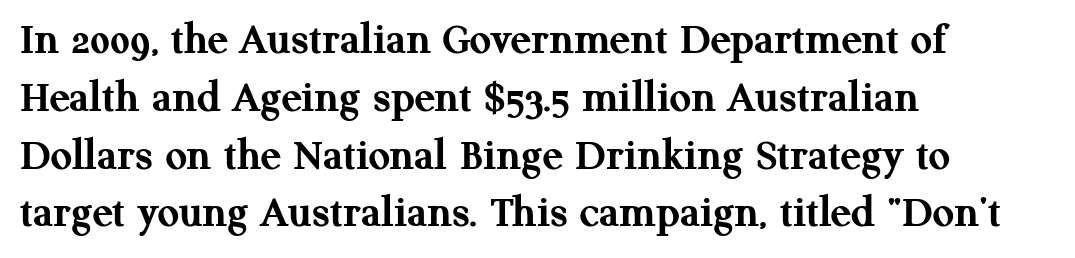
{"serif": "yes", "italic": "no", "bold": "yes", "weight": "semibold", "width": "normal", "stroke_contrast": "medium", "x_height": "medium", "monospaced": "no", "underline": "no", "align": "left", "line_spacing_ratio": 1.23, "letter_spacing": "normal", "letter_spacing_em": 0.0, "glyph_px": 47}
